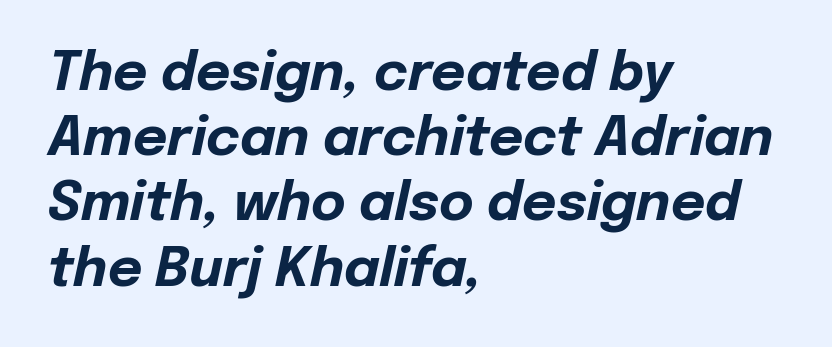
Q: Is the text bold? A: Yes.
Q: Is the text italic (slanted)? A: Yes, it leans right by about 12 degrees.
Q: Is the text underlined? A: No.
Q: How is the paragraph aligned? A: Left-aligned.
Q: Is the spacing between letters normal or unusually wide? A: Normal.
Q: Width (condensed, normal, or wide)? A: Normal.
Q: Stroke contrast? A: Low.
Q: x-height? A: Medium.
Q: Monospaced? A: No.
